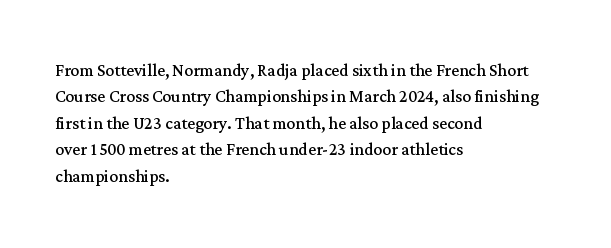
{"italic": "no", "bold": "no", "underline": "no", "align": "left", "line_spacing_ratio": 1.2, "letter_spacing": "normal", "letter_spacing_em": 0.0, "glyph_px": 22}
